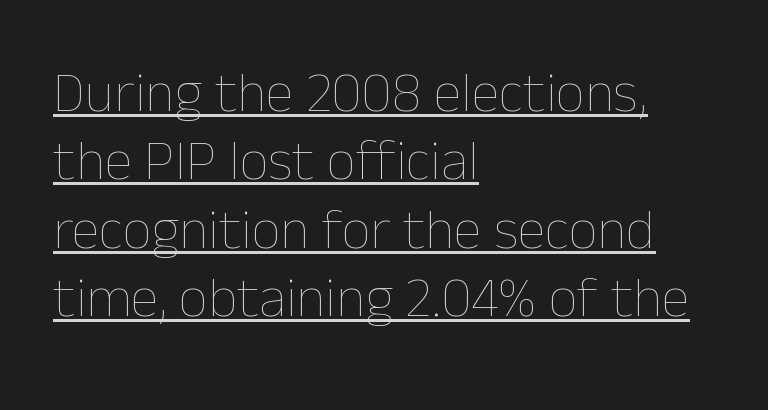
Summary of weight: not heavy and not bold. A student would call this left alignment; a typographer would say flush left, rag right. Here the designer chose a conventional face with non-uniform glyph widths. Does extra space separate the letters? No, they use regular spacing. Italic: no, the glyphs are upright roman. The face used here appears with an underline applied.
